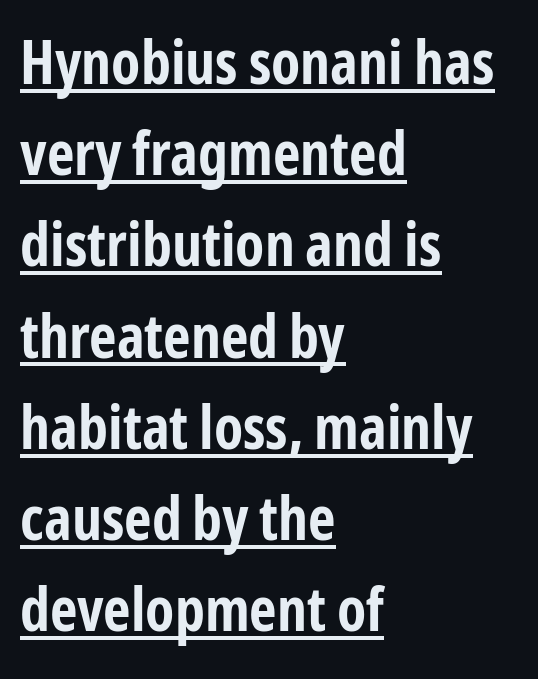
If you drew a ruler down the left edge, every line would touch it. This block has exactly the height ordinary leading produces. The font family rendered here belongs to the sans-serif group. You'd pick this weight for a headline — it's a proper bold.
